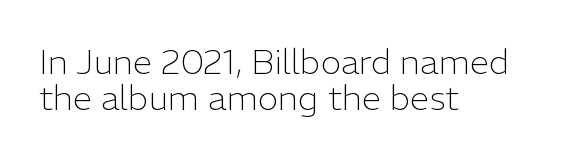
The gap between lines stays unmarked. Here the designer chose a conventional face with non-uniform glyph widths. The rag falls on the right side of this text block. Ascenders rise straight up at ninety degrees.
